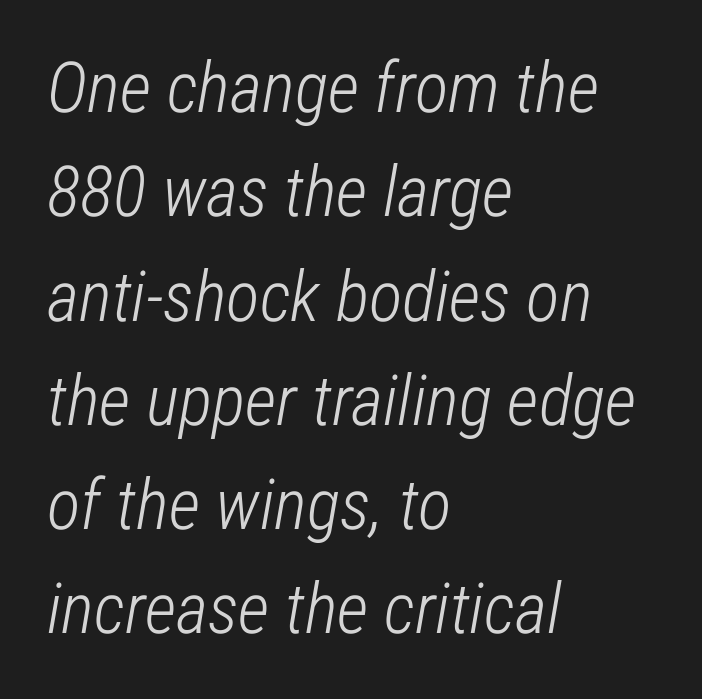
{"italic": "yes", "lean": "right", "slant_degrees": 12, "bold": "no", "weight": "light", "width": "condensed", "stroke_contrast": "low", "x_height": "medium", "monospaced": "no", "underline": "no", "align": "left", "line_spacing": "normal", "line_spacing_ratio": 1.49, "letter_spacing": "normal", "letter_spacing_em": 0.0, "glyph_px": 70}
